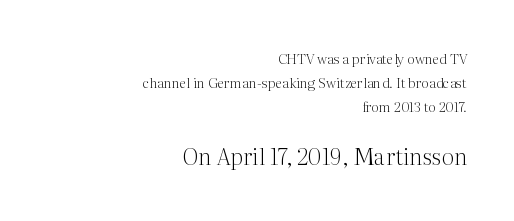
Q: Is the text bold? A: No.
Q: Is the text italic (slanted)? A: No, it is upright.
Q: Is the text underlined? A: No.
Q: How is the paragraph aligned? A: Right-aligned.
Q: Is the spacing between letters normal or unusually wide? A: Normal.
Q: Which block of text is set in a larger size, the first (top) or the second (bottom)? A: The second (bottom) one.
